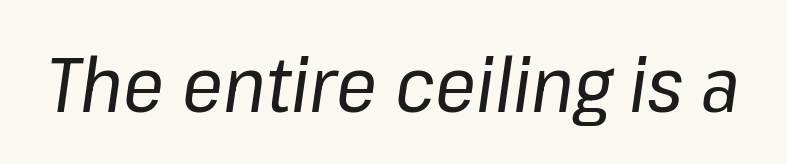
Q: Is the text bold? A: No.
Q: Is the text italic (slanted)? A: Yes, it leans right by about 8 degrees.
Q: Is the text underlined? A: No.
Q: Is the spacing between letters normal or unusually wide? A: Normal.
Q: Width (condensed, normal, or wide)? A: Normal.
Q: Stroke contrast? A: Low.
Q: x-height? A: Medium.
Q: Monospaced? A: No.
